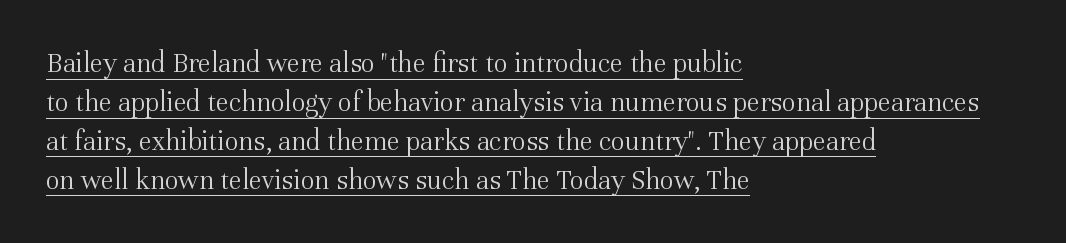
{"serif": "yes", "italic": "no", "bold": "no", "weight": "light", "width": "normal", "stroke_contrast": "medium", "x_height": "medium", "monospaced": "no", "underline": "yes", "align": "left", "line_spacing": "normal", "line_spacing_ratio": 1.34, "letter_spacing": "normal", "letter_spacing_em": 0.0, "glyph_px": 29}
